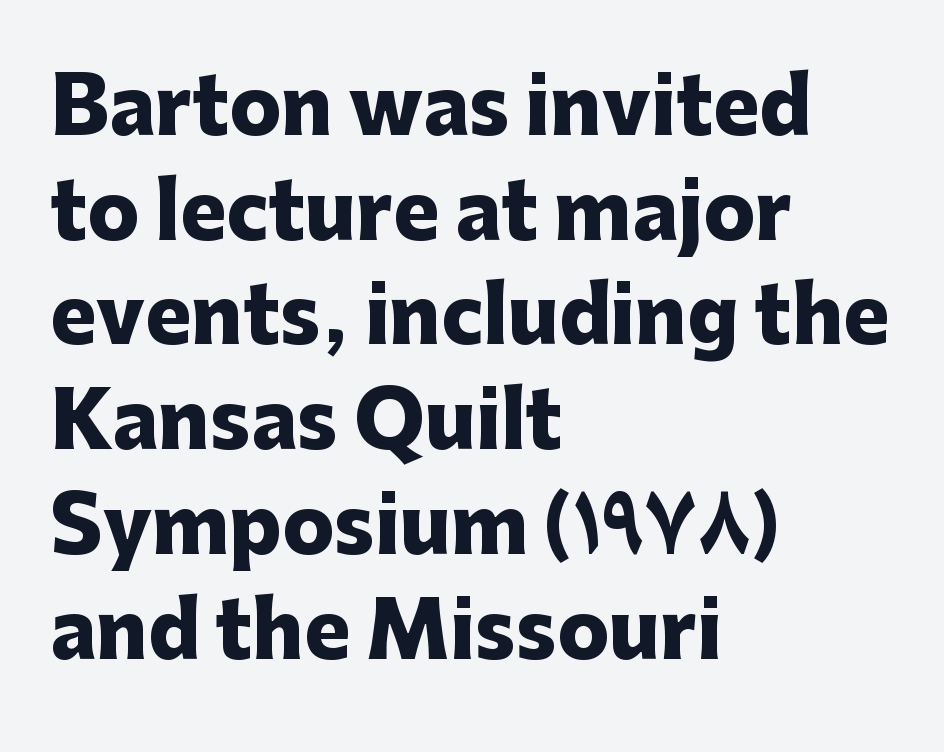
Q: Is the text bold? A: Yes.
Q: Is the text italic (slanted)? A: No, it is upright.
Q: Is the typeface a serif or a sans-serif typeface? A: Sans-serif.
Q: Is the text underlined? A: No.
Q: How is the paragraph aligned? A: Left-aligned.
Q: Is the spacing between letters normal or unusually wide? A: Normal.
Q: Is the spacing between lines tight, normal or loose? A: Normal.
Q: Width (condensed, normal, or wide)? A: Normal.
Q: Stroke contrast? A: Low.
Q: x-height? A: Medium.
Q: Monospaced? A: No.
